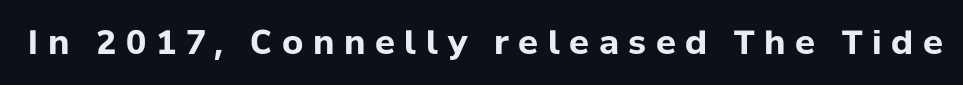
Q: Is the text bold? A: Yes.
Q: Is the text italic (slanted)? A: No, it is upright.
Q: Is the typeface a serif or a sans-serif typeface? A: Sans-serif.
Q: Is the text underlined? A: No.
Q: Is the spacing between letters normal or unusually wide? A: Unusually wide.
Q: Width (condensed, normal, or wide)? A: Normal.
Q: Stroke contrast? A: Low.
Q: x-height? A: Medium.
Q: Monospaced? A: No.
